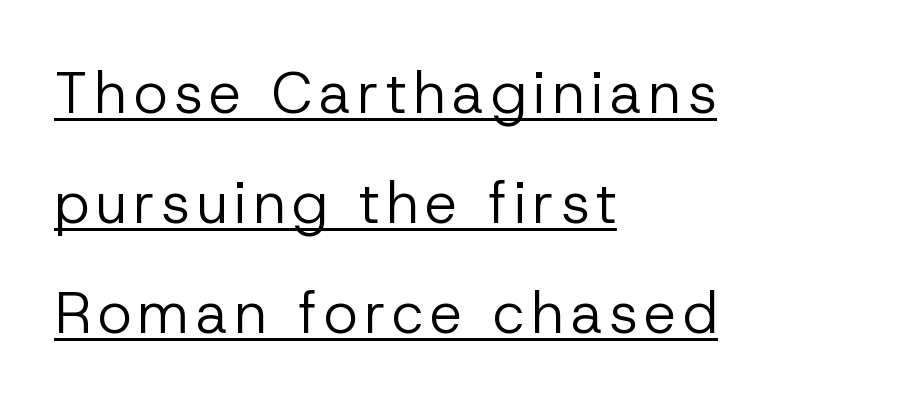
{"serif": "no", "italic": "no", "bold": "no", "weight": "regular", "width": "normal", "stroke_contrast": "low", "x_height": "medium", "monospaced": "no", "underline": "yes", "align": "left", "line_spacing": "loose", "line_spacing_ratio": 1.9, "glyph_px": 58}
